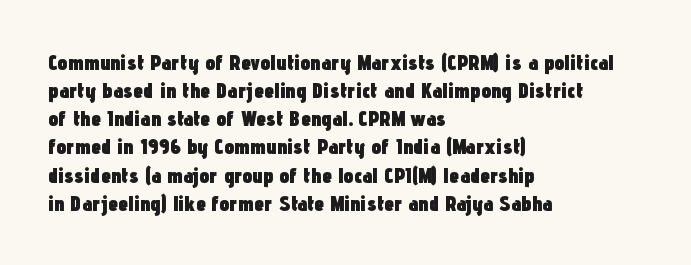
The passage is arranged the way most books set body copy — flush left. No word sits above an underline. Nobody touched the tracking dial on this one. Stroke thickness is high; the sample reads as a true bold.
